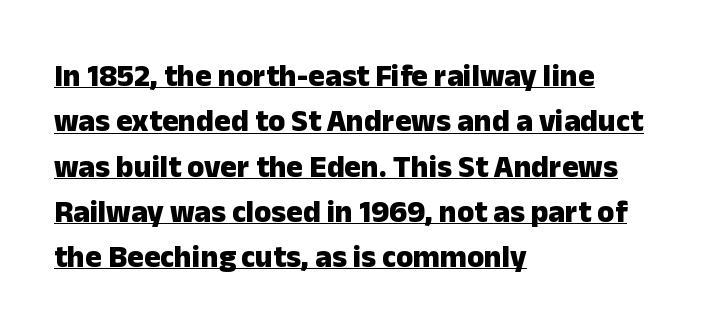
{"serif": "no", "italic": "no", "bold": "yes", "weight": "heavy", "width": "normal", "stroke_contrast": "low", "x_height": "medium", "monospaced": "no", "underline": "yes", "align": "left", "line_spacing": "normal", "line_spacing_ratio": 1.46, "letter_spacing": "normal", "letter_spacing_em": 0.0, "glyph_px": 31}
